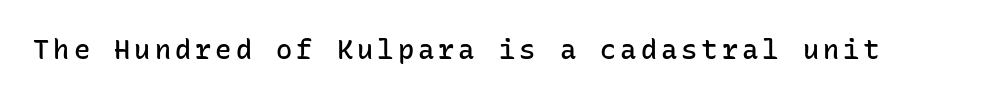
Notice how the stems are strictly vertical — no italics here. The strokes are fattened partway — semibold, not bold. Words float on clear page, feet unadorned.
